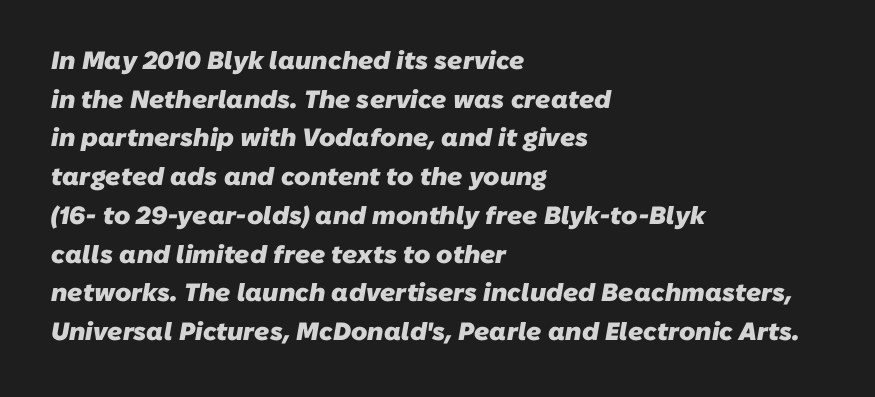
Q: Is the text bold? A: Yes.
Q: Is the text underlined? A: No.
Q: How is the paragraph aligned? A: Left-aligned.
Q: Is the spacing between letters normal or unusually wide? A: Normal.
Q: Is the spacing between lines tight, normal or loose? A: Normal.
